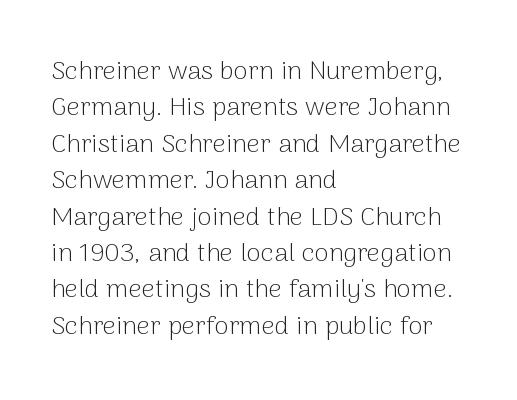
{"italic": "no", "bold": "no", "underline": "no", "align": "left", "line_spacing": "normal", "line_spacing_ratio": 1.4, "letter_spacing": "normal", "letter_spacing_em": 0.0, "glyph_px": 26}
